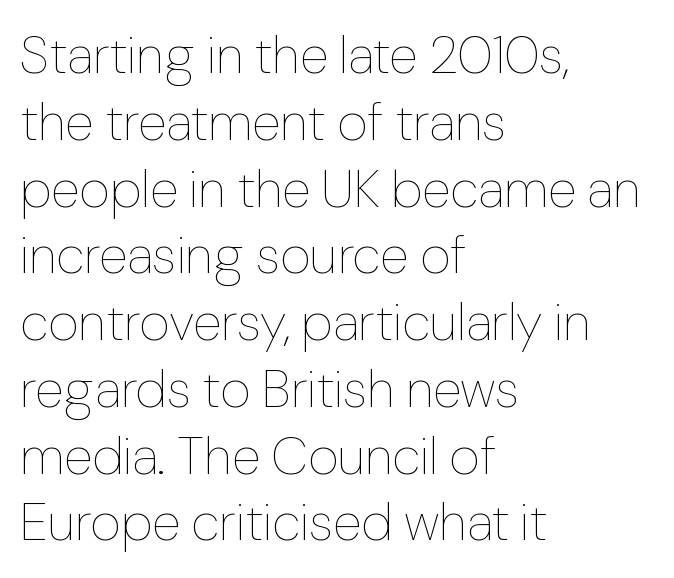
Q: Is the text bold? A: No.
Q: Is the text italic (slanted)? A: No, it is upright.
Q: Is the text underlined? A: No.
Q: How is the paragraph aligned? A: Left-aligned.
Q: Is the spacing between letters normal or unusually wide? A: Normal.
Q: Is the spacing between lines tight, normal or loose? A: Normal.
Q: Width (condensed, normal, or wide)? A: Normal.
Q: Stroke contrast? A: Low.
Q: x-height? A: Medium.
Q: Monospaced? A: No.
